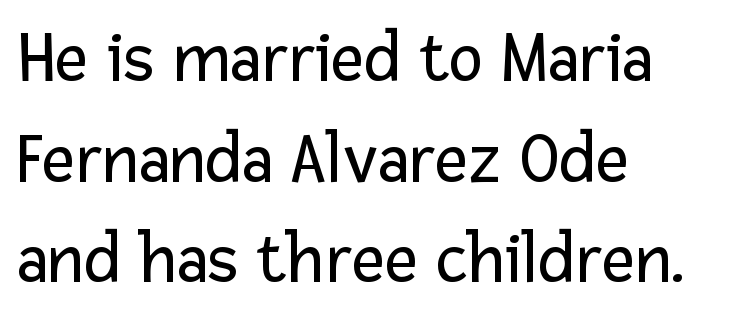
Here the glyphs are tracked normally, forming tight word shapes. Letters rest on an invisible, unmarked baseline. Unbolded letterforms with no extra heft. Italic: no, the glyphs are upright roman. Does the type have serifs? No, each stem ends abruptly.
